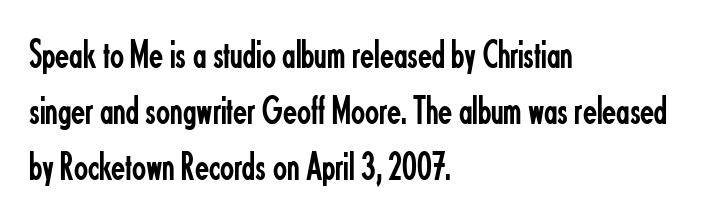
Q: Is the text bold? A: No.
Q: Is the text italic (slanted)? A: No, it is upright.
Q: Is the typeface a serif or a sans-serif typeface? A: Sans-serif.
Q: Is the text underlined? A: No.
Q: How is the paragraph aligned? A: Left-aligned.
Q: Is the spacing between letters normal or unusually wide? A: Normal.
Q: Is the spacing between lines tight, normal or loose? A: Normal.
Q: Width (condensed, normal, or wide)? A: Condensed.
Q: Stroke contrast? A: Low.
Q: x-height? A: Small.
Q: Monospaced? A: No.
